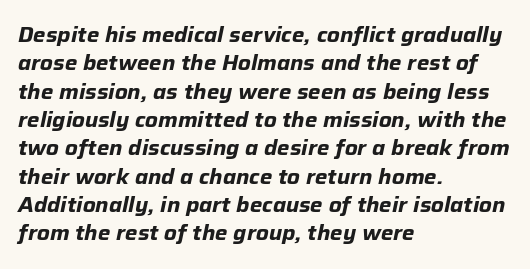
The face used here has a pronounced slope to its letters. The horizontal fit of the characters is conventional and even. A full-strength bold gives these letters their thick strokes. The compositor pushed each line to the left boundary. Descender tails drop into unmarked territory.
